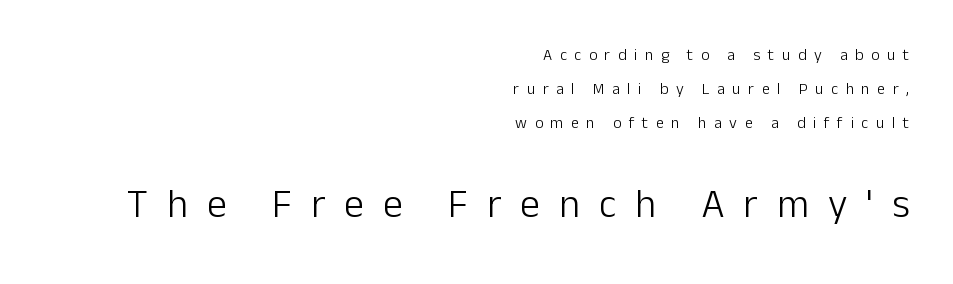
This sample is right-justified, so line beginnings fall wherever the words allow. This sample trades compactness for vertical openness between lines. Does the type have serifs? No, each stem ends abruptly. The tracking reads as deliberately expanded to a designer's eye.
